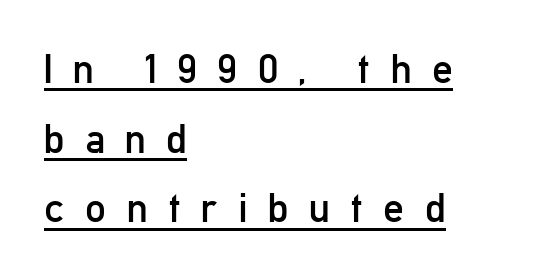
What kind of face is this? One without serifs — a sans. Stroke mass is kept to a normal reading level or below. Italic: no, the glyphs are upright roman. Looks like someone drew a line under every word here.
